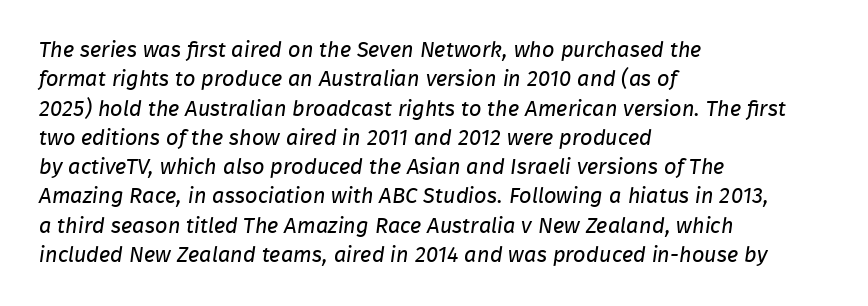
Q: Is the text bold? A: No.
Q: Is the text underlined? A: No.
Q: How is the paragraph aligned? A: Left-aligned.
Q: Is the spacing between letters normal or unusually wide? A: Normal.
Q: Is the spacing between lines tight, normal or loose? A: Normal.
